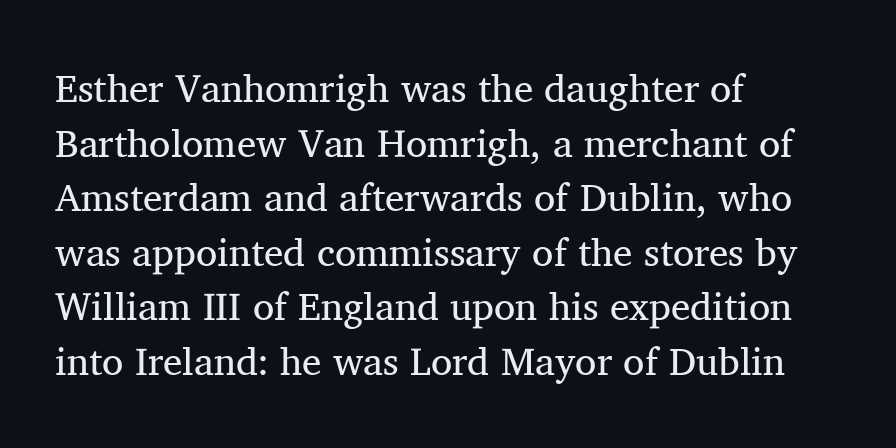
Glance below the letters and you will spot only blank space. Vertical strokes here are truly vertical. If you measured baseline to baseline, you'd find a middling distance. Short note: letters normally spaced.
